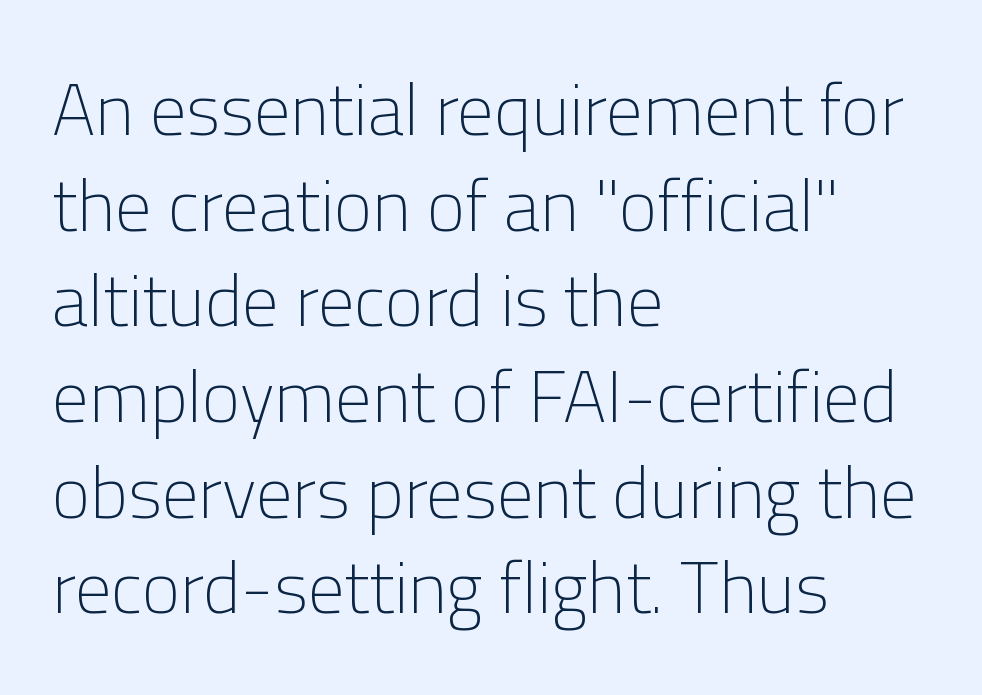
Q: Is the text bold? A: No.
Q: Is the text italic (slanted)? A: No, it is upright.
Q: Is the typeface a serif or a sans-serif typeface? A: Sans-serif.
Q: Is the text underlined? A: No.
Q: How is the paragraph aligned? A: Left-aligned.
Q: Is the spacing between letters normal or unusually wide? A: Normal.
Q: Is the spacing between lines tight, normal or loose? A: Normal.
Q: Width (condensed, normal, or wide)? A: Normal.
Q: Stroke contrast? A: Low.
Q: x-height? A: Medium.
Q: Monospaced? A: No.
